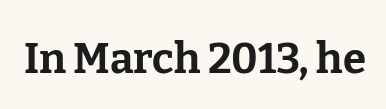
{"serif": "yes", "italic": "no", "bold": "yes", "weight": "bold", "width": "normal", "stroke_contrast": "low", "x_height": "medium", "monospaced": "no", "underline": "no", "letter_spacing": "normal", "letter_spacing_em": 0.0, "glyph_px": 42}
